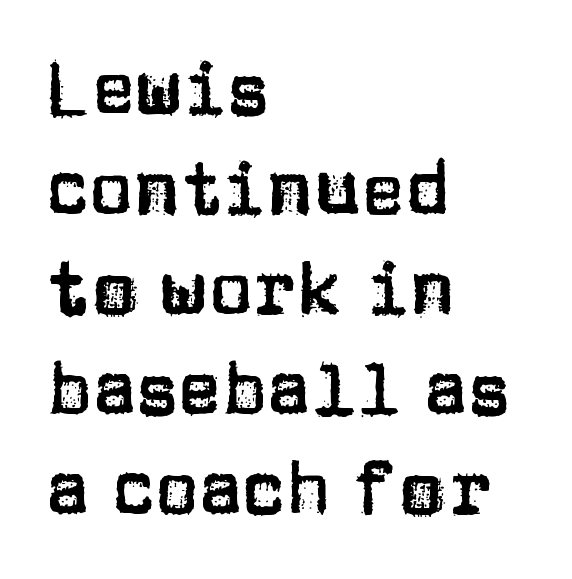
{"serif": "no", "italic": "no", "width": "normal", "stroke_contrast": "low", "x_height": "large", "monospaced": "no", "underline": "no", "align": "left", "line_spacing": "normal", "line_spacing_ratio": 1.37, "letter_spacing": "normal", "letter_spacing_em": 0.0, "glyph_px": 73}
